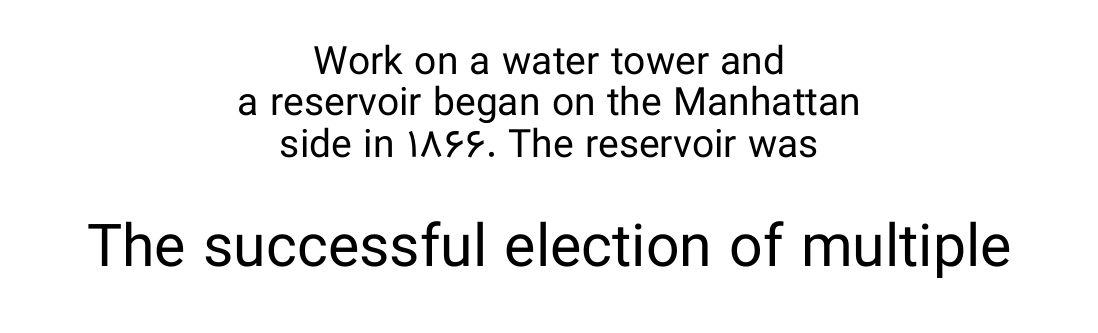
{"serif": "no", "italic": "no", "bold": "no", "weight": "regular", "width": "normal", "stroke_contrast": "low", "x_height": "medium", "monospaced": "no", "underline": "no", "align": "center", "line_spacing": "tight", "line_spacing_ratio": 1.06, "letter_spacing": "normal", "letter_spacing_em": 0.0, "larger_block": "second", "size_ratio": 1.51, "glyph_px": 59}
